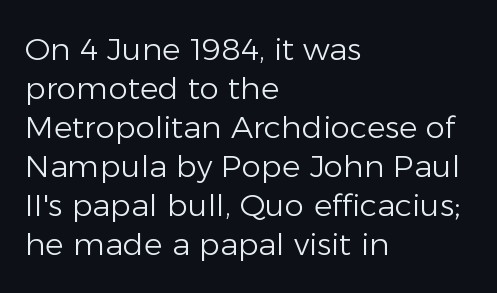
{"serif": "no", "italic": "no", "bold": "no", "weight": "light", "width": "normal", "stroke_contrast": "low", "x_height": "medium", "monospaced": "no", "underline": "no", "align": "left", "line_spacing": "normal", "line_spacing_ratio": 1.26, "letter_spacing": "normal", "letter_spacing_em": 0.0, "glyph_px": 31}
